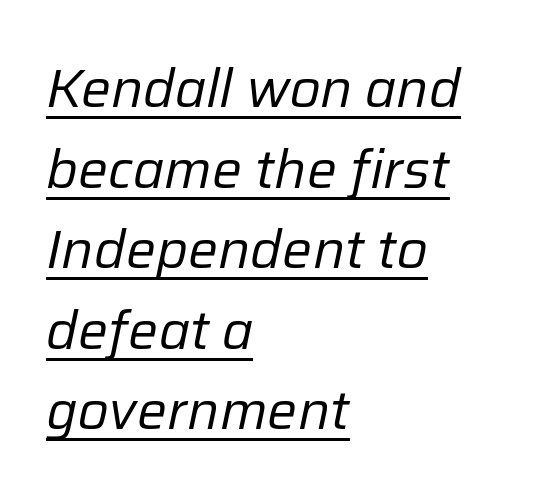
{"italic": "yes", "lean": "right", "slant_degrees": 12, "bold": "no", "weight": "regular", "width": "normal", "stroke_contrast": "low", "x_height": "medium", "monospaced": "no", "underline": "yes", "align": "left", "line_spacing": "normal", "line_spacing_ratio": 1.52, "letter_spacing": "normal", "letter_spacing_em": 0.0, "glyph_px": 53}
